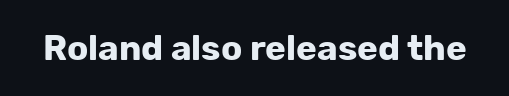
Tall strokes in this sample are plumb rather than angled. Varying glyph widths throughout — classic text-font behaviour. Default kerning and tracking; the words read as compact shapes. Its strokes are broad and dark, the hallmark of bold type. Quick note: underline off.
